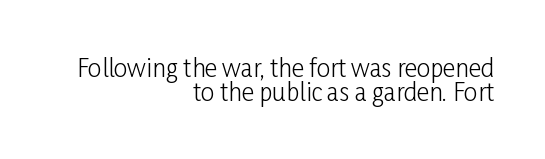
{"italic": "no", "bold": "no", "underline": "no", "align": "right", "line_spacing": "tight", "line_spacing_ratio": 1.0, "letter_spacing": "normal", "letter_spacing_em": 0.0, "glyph_px": 24}
